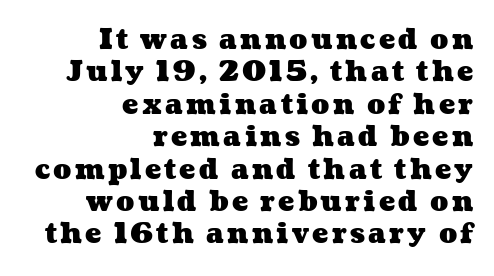
Q: Is the text bold? A: Yes.
Q: Is the text underlined? A: No.
Q: How is the paragraph aligned? A: Right-aligned.
